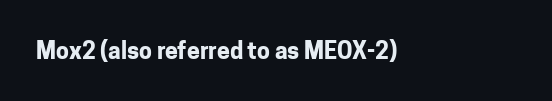
The image shows 23 px bold type, upright; set normal letter spacing, not underlined.
